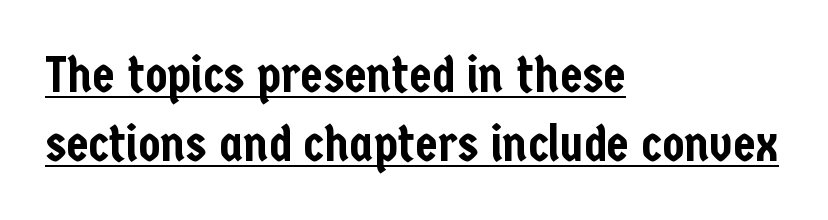
The image shows 51 px condensed sans-serif type, upright; set left-aligned, normal line spacing (1.36x), normal letter spacing, underlined; low stroke contrast and a medium x-height.
